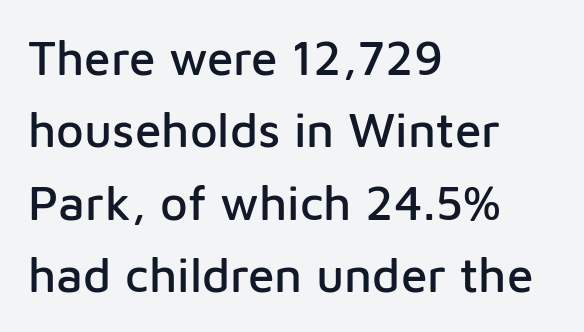
{"serif": "no", "italic": "no", "width": "normal", "stroke_contrast": "low", "x_height": "medium", "monospaced": "no", "underline": "no", "align": "left", "line_spacing": "normal", "line_spacing_ratio": 1.51, "letter_spacing": "normal", "letter_spacing_em": 0.0, "glyph_px": 48}
